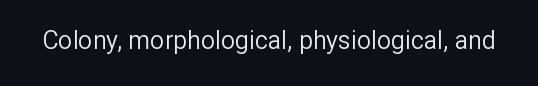
Q: Is the text bold? A: No.
Q: Is the text italic (slanted)? A: No, it is upright.
Q: Is the text underlined? A: No.
Q: Is the spacing between letters normal or unusually wide? A: Normal.
